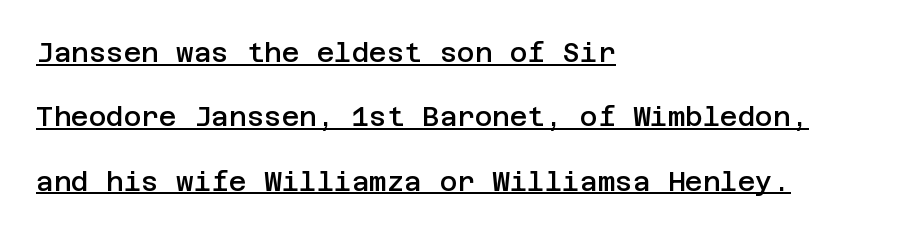
Q: Is the text bold? A: Semi-bold.
Q: Is the text italic (slanted)? A: No, it is upright.
Q: Is the text underlined? A: Yes.
Q: How is the paragraph aligned? A: Left-aligned.
Q: Is the spacing between letters normal or unusually wide? A: Normal.
Q: Is the spacing between lines tight, normal or loose? A: Loose.
